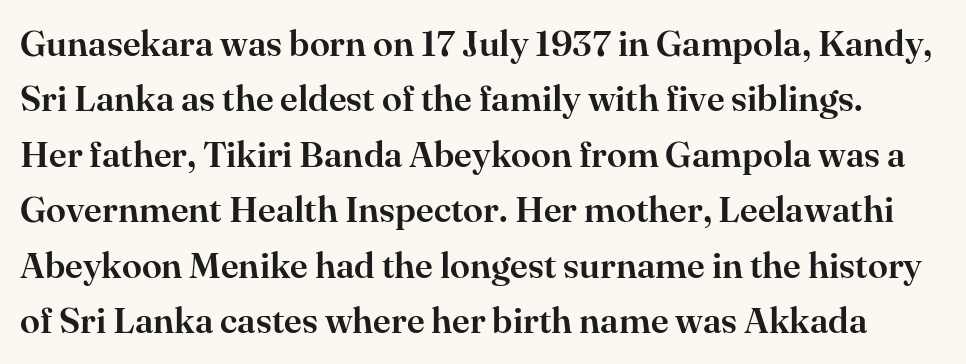
The image shows 36 px serif type, upright; set normal line spacing (1.54x), normal letter spacing, not underlined; high stroke contrast and a small x-height.
